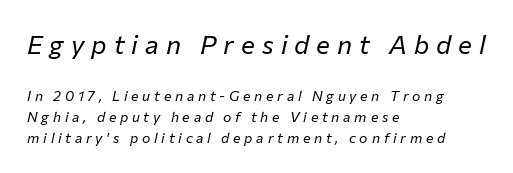
The passage shown begins with its larger block and ends with its smaller one. Only glyphs here, with clear space below each row. Yep, that's italic — everything's leaning. Students, note that the glyphs here are deliberately spaced far apart. On a weight scale, this lands at 450 or below.
